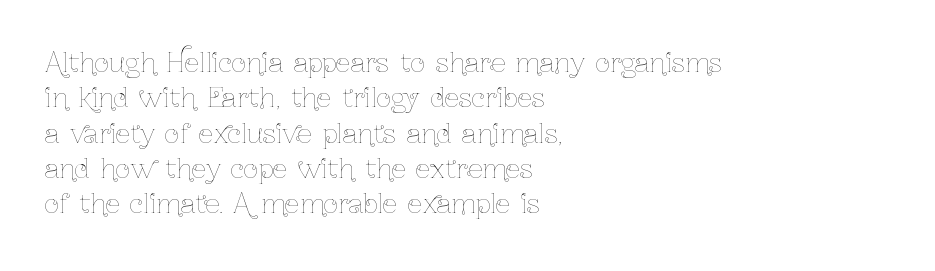
The image shows 26 px text type, upright; set left-aligned, normal line spacing (1.36x), normal letter spacing, not underlined.
